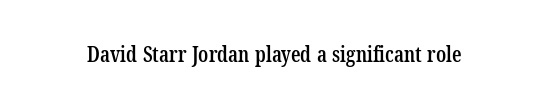
Here the glyphs are tracked normally, forming tight word shapes. Compared with an ordinary text face, these strokes are moderately heavier — a semibold. The space beneath each line is pristine and unruled.
